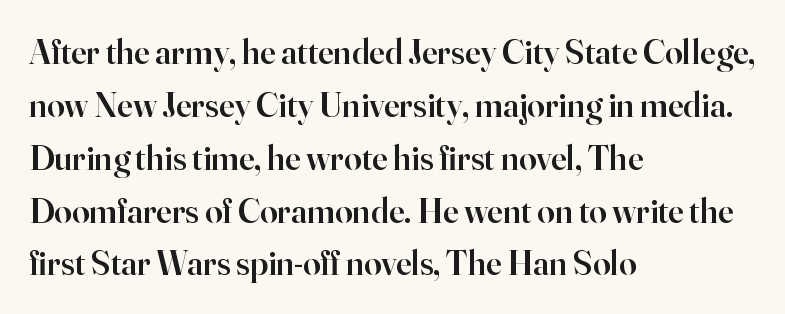
The image shows 35 px semibold serif type, upright; set left-aligned, normal line spacing (1.51x), normal letter spacing, not underlined; high stroke contrast and a small x-height.
